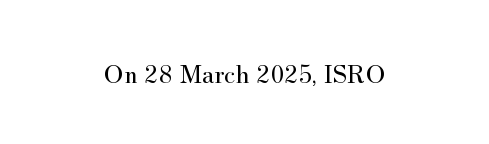
A light-to-regular cut is what we see here. Compared with a flush-left layout, this one balances lines on the center instead. The space directly below the letters is spotless. Inter-character spacing is left at the font's built-in metrics. Rendered with straight, roman letterforms.
